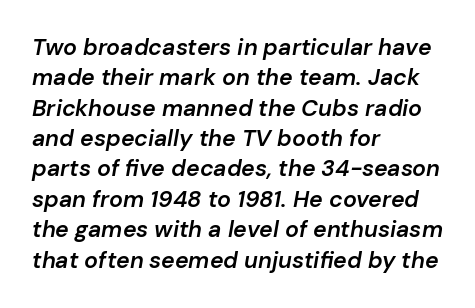
The image shows 23 px text type, italic (leaning right); set left-aligned, normal line spacing (1.32x), normal letter spacing, not underlined.
